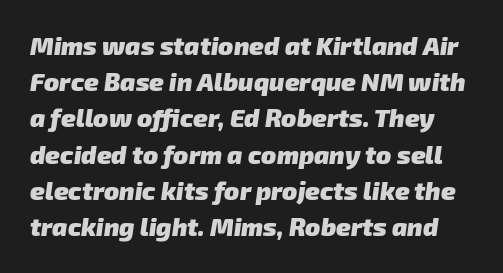
The image shows 25 px bold type; set normal line spacing (1.45x), normal letter spacing, not underlined.
